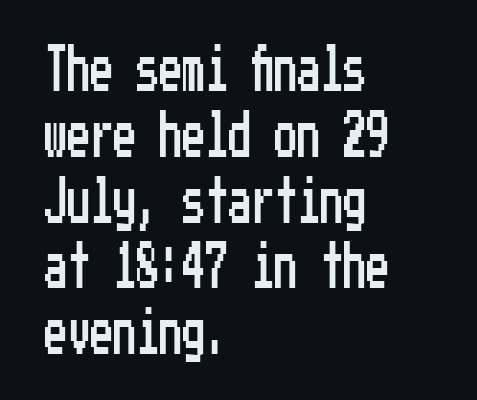
Q: Is the text italic (slanted)? A: No, it is upright.
Q: Is the typeface a serif or a sans-serif typeface? A: Sans-serif.
Q: Is the text underlined? A: No.
Q: How is the paragraph aligned? A: Left-aligned.
Q: Is the spacing between letters normal or unusually wide? A: Normal.
Q: Is the spacing between lines tight, normal or loose? A: Normal.
Q: Width (condensed, normal, or wide)? A: Condensed.
Q: Stroke contrast? A: Low.
Q: x-height? A: Medium.
